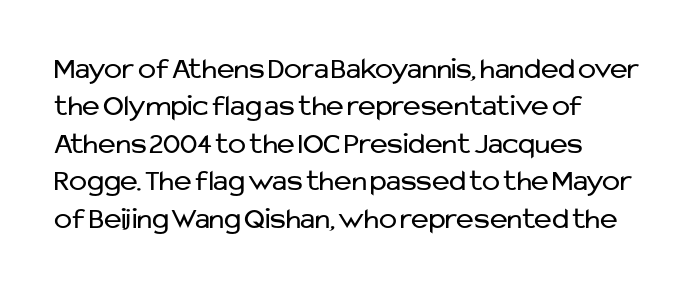
The block of text has a typical density, with ordinary space between rows. A clean baseline with only descenders dipping below it. Think of a printed novel: that variable character pitch is what you see here. Notice how the passage keeps a crisp vertical edge on the left only. Weight class: somewhere from thin through regular.
